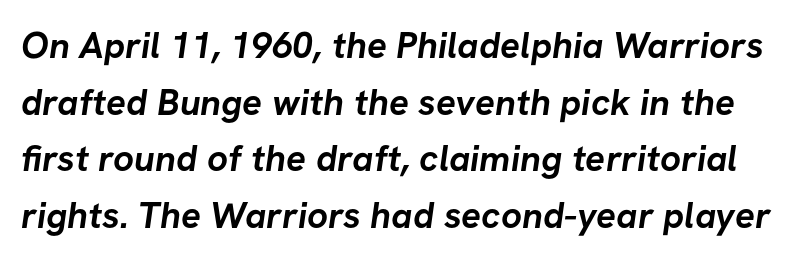
{"serif": "no", "bold": "yes", "weight": "semibold", "width": "normal", "stroke_contrast": "low", "x_height": "medium", "monospaced": "no", "underline": "no", "line_spacing": "normal", "line_spacing_ratio": 1.53, "letter_spacing": "normal", "letter_spacing_em": 0.0, "glyph_px": 37}
